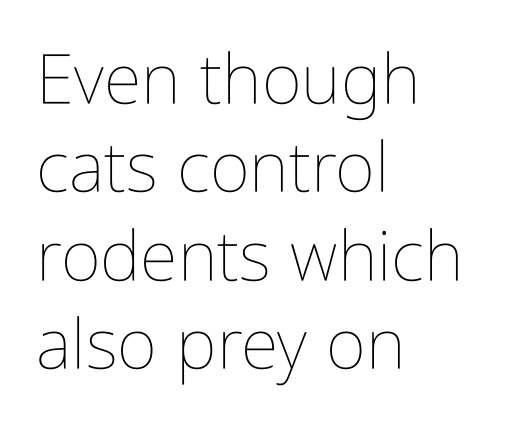
Q: Is the text bold? A: No.
Q: Is the text italic (slanted)? A: No, it is upright.
Q: Is the text underlined? A: No.
Q: How is the paragraph aligned? A: Left-aligned.
Q: Is the spacing between letters normal or unusually wide? A: Normal.
Q: Is the spacing between lines tight, normal or loose? A: Normal.
Q: Width (condensed, normal, or wide)? A: Condensed.
Q: Stroke contrast? A: Low.
Q: x-height? A: Medium.
Q: Monospaced? A: No.
